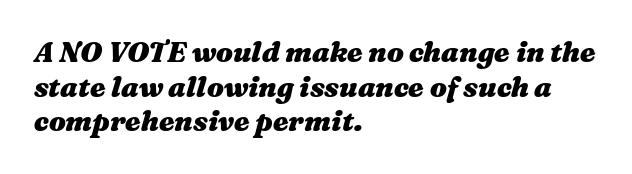
The image shows 28 px heavy, wide type, italic (leaning right); set left-aligned, line spacing 1.24x, normal letter spacing, not underlined; medium stroke contrast and a medium x-height.
